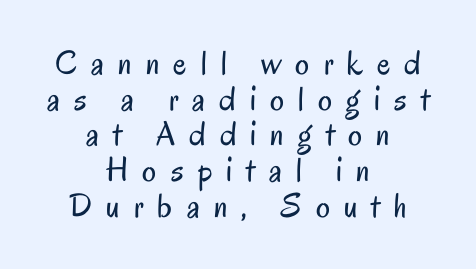
Q: Is the text bold? A: No.
Q: Is the text italic (slanted)? A: No, it is upright.
Q: Is the typeface a serif or a sans-serif typeface? A: Sans-serif.
Q: Is the text underlined? A: No.
Q: How is the paragraph aligned? A: Centered.
Q: Is the spacing between letters normal or unusually wide? A: Unusually wide.
Q: Is the spacing between lines tight, normal or loose? A: Tight.
Q: Width (condensed, normal, or wide)? A: Condensed.
Q: Stroke contrast? A: Low.
Q: x-height? A: Small.
Q: Monospaced? A: No.
